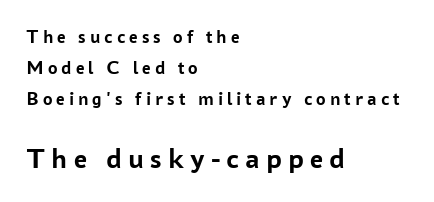
{"serif": "no", "italic": "no", "bold": "yes", "weight": "semibold", "width": "normal", "stroke_contrast": "low", "x_height": "medium", "monospaced": "no", "underline": "no", "align": "left", "line_spacing": "normal", "line_spacing_ratio": 1.63, "letter_spacing": "wide", "letter_spacing_em": 0.21, "larger_block": "second", "size_ratio": 1.53, "glyph_px": 29}
